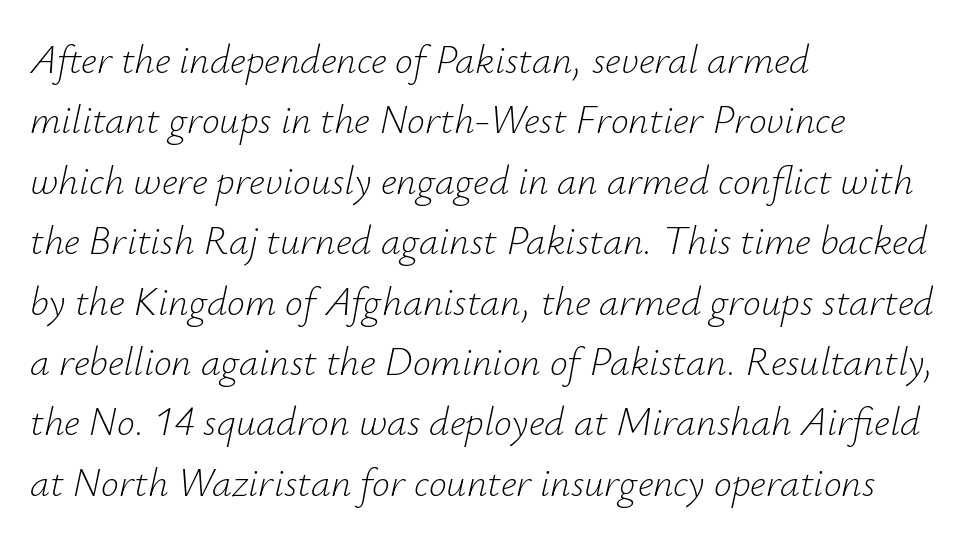
Q: Is the text bold? A: No.
Q: Is the text italic (slanted)? A: Yes, it leans right by about 12 degrees.
Q: Is the text underlined? A: No.
Q: How is the paragraph aligned? A: Left-aligned.
Q: Is the spacing between letters normal or unusually wide? A: Normal.
Q: Is the spacing between lines tight, normal or loose? A: Normal.
Q: Width (condensed, normal, or wide)? A: Normal.
Q: Stroke contrast? A: Low.
Q: x-height? A: Small.
Q: Monospaced? A: No.
